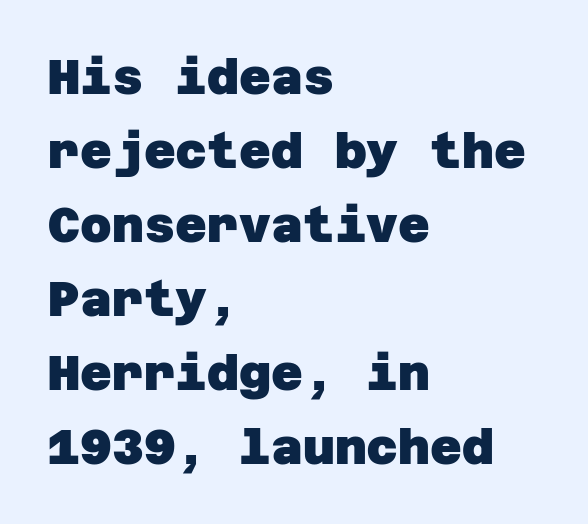
The image shows 49 px heavy sans-serif type; set left-aligned, normal line spacing (1.51x), normal letter spacing, not underlined; low stroke contrast and a large x-height.
